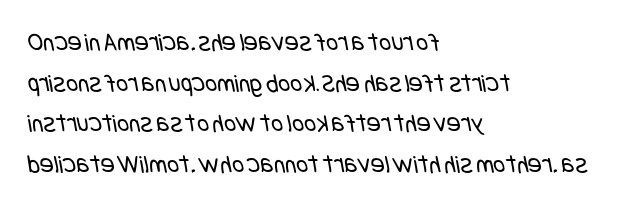
The image shows 26 px text type; set left-aligned, normal line spacing (1.56x), normal letter spacing, not underlined.
